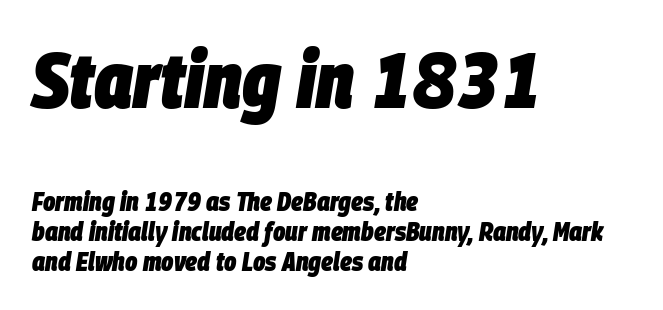
Q: Is the text bold? A: Yes.
Q: Is the text italic (slanted)? A: Yes, it leans right by about 9 degrees.
Q: Is the text underlined? A: No.
Q: How is the paragraph aligned? A: Left-aligned.
Q: Is the spacing between letters normal or unusually wide? A: Normal.
Q: Which block of text is set in a larger size, the first (top) or the second (bottom)? A: The first (top) one.
Q: Width (condensed, normal, or wide)? A: Condensed.
Q: Stroke contrast? A: Low.
Q: x-height? A: Large.
Q: Monospaced? A: No.
